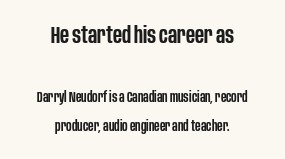
The image shows 23 px text type, upright; set centered, loose line spacing (2.07x), normal letter spacing, not underlined; the first (top) block is 1.64x larger.
